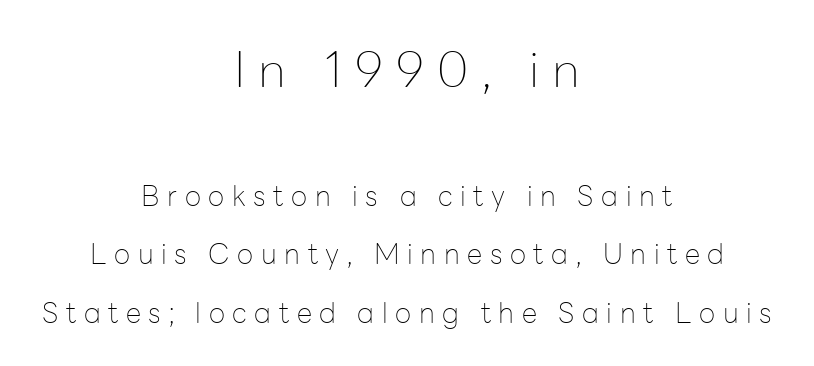
The image shows 49 px thin sans-serif type, upright; set centered, loose line spacing (2.08x), unusually wide letter spacing (+0.27 em), not underlined; the first (top) block is 1.75x larger; low stroke contrast and a medium x-height.
